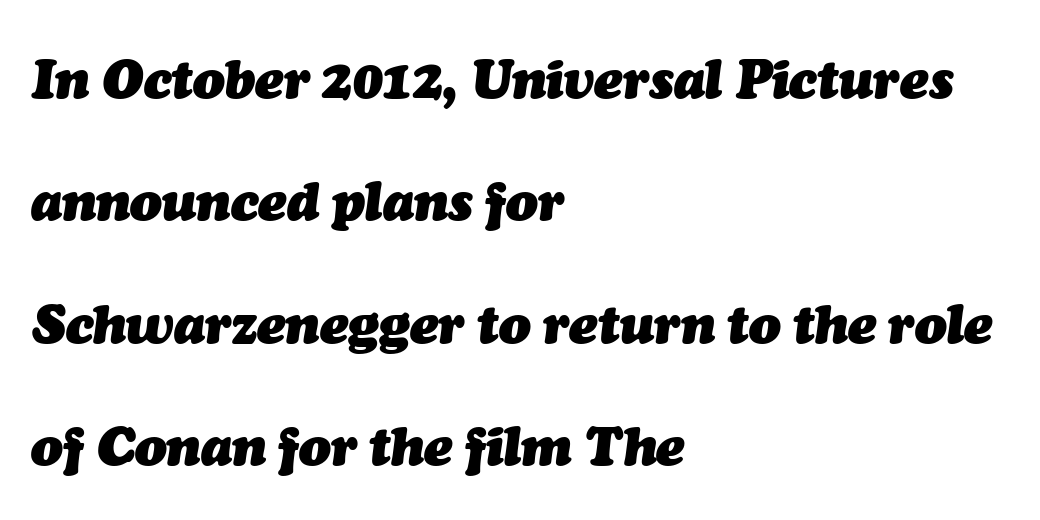
Q: Is the text bold? A: Yes.
Q: Is the text italic (slanted)? A: Yes, it leans right by about 7 degrees.
Q: Is the text underlined? A: No.
Q: How is the paragraph aligned? A: Left-aligned.
Q: Is the spacing between letters normal or unusually wide? A: Normal.
Q: Is the spacing between lines tight, normal or loose? A: Loose.
Q: Width (condensed, normal, or wide)? A: Normal.
Q: Stroke contrast? A: Medium.
Q: x-height? A: Medium.
Q: Monospaced? A: No.
